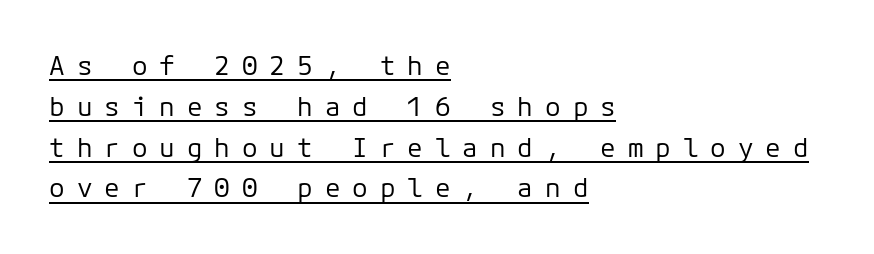
{"italic": "no", "bold": "no", "underline": "yes", "align": "left", "line_spacing": "normal", "line_spacing_ratio": 1.57, "letter_spacing": "wide", "letter_spacing_em": 0.46, "glyph_px": 26}
